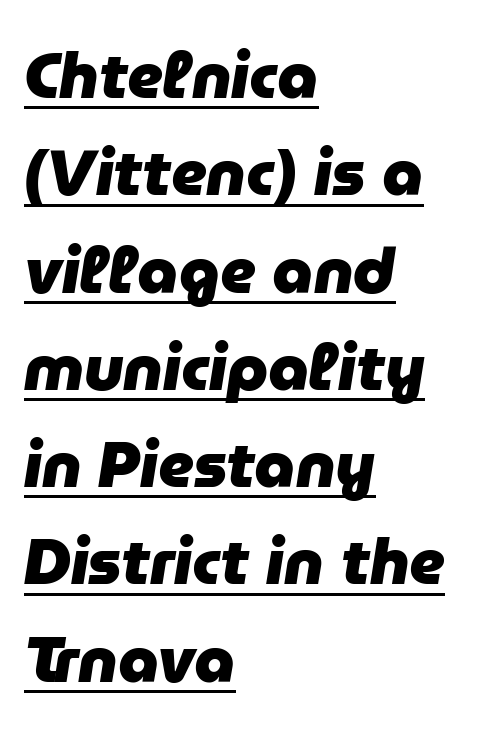
Does a line run under the words? Yes, clearly. Is this a fixed-width face? No — the glyphs have proportional, varying widths. The letters are bold, with thick, heavy strokes. Horizontally, the lines are justified to the leading edge only. Baseline-to-baseline distance is the conventional proportion of letter height. Tall strokes in this sample are angled rather than plumb.
